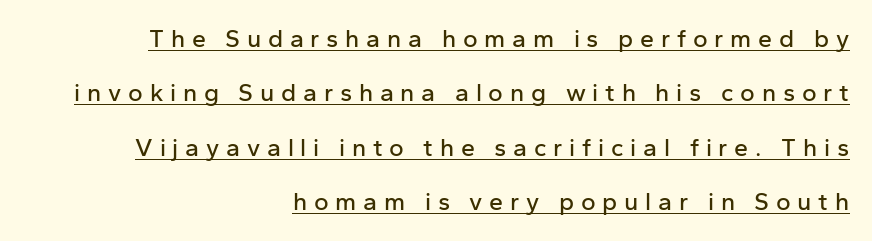
The image shows 25 px text type, upright; set right-aligned, loose line spacing (2.18x), unusually wide letter spacing (+0.27 em), underlined.
